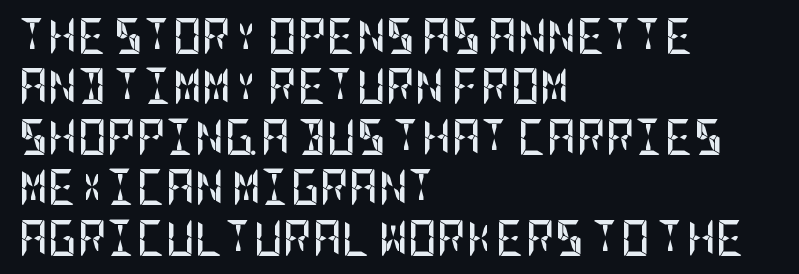
The image shows 36 px semibold, condensed sans-serif type, upright; set left-aligned, normal line spacing (1.4x), normal letter spacing, not underlined; low stroke contrast and a large x-height.
